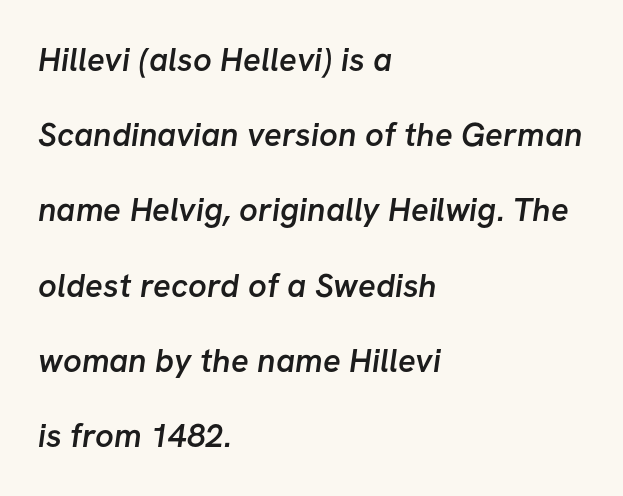
The image shows 33 px semibold sans-serif type; set left-aligned, loose line spacing (2.28x), normal letter spacing, not underlined; low stroke contrast and a medium x-height.
